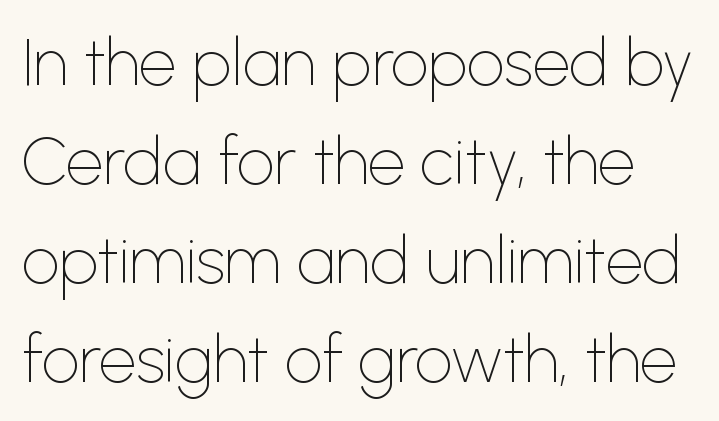
Q: Is the text bold? A: No.
Q: Is the text italic (slanted)? A: No, it is upright.
Q: Is the typeface a serif or a sans-serif typeface? A: Sans-serif.
Q: Is the text underlined? A: No.
Q: Is the spacing between letters normal or unusually wide? A: Normal.
Q: Is the spacing between lines tight, normal or loose? A: Normal.
Q: Width (condensed, normal, or wide)? A: Normal.
Q: Stroke contrast? A: Low.
Q: x-height? A: Medium.
Q: Monospaced? A: No.
